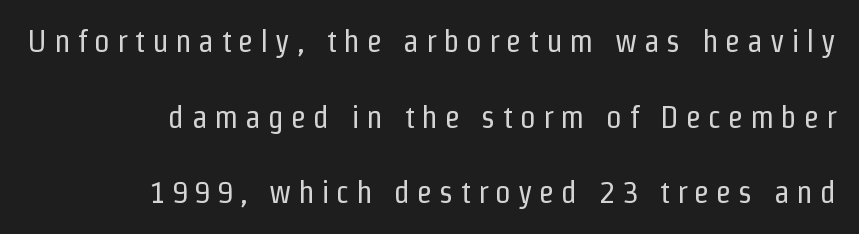
Q: Is the text bold? A: No.
Q: Is the text italic (slanted)? A: No, it is upright.
Q: Is the typeface a serif or a sans-serif typeface? A: Sans-serif.
Q: Is the text underlined? A: No.
Q: How is the paragraph aligned? A: Right-aligned.
Q: Is the spacing between letters normal or unusually wide? A: Unusually wide.
Q: Is the spacing between lines tight, normal or loose? A: Loose.
Q: Width (condensed, normal, or wide)? A: Condensed.
Q: Stroke contrast? A: Low.
Q: x-height? A: Medium.
Q: Monospaced? A: No.
